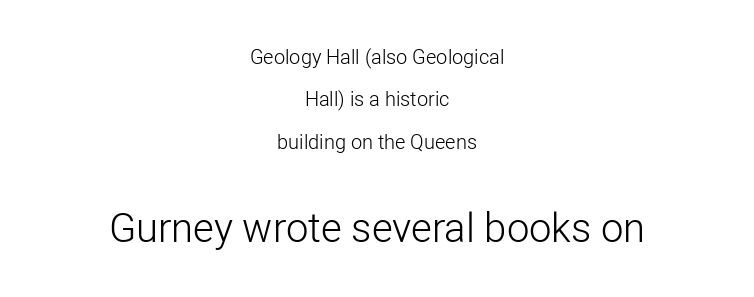
The image shows 40 px light sans-serif type, upright; set centered, loose line spacing (2.12x), normal letter spacing, not underlined; the second (bottom) block is 2.0x larger; low stroke contrast and a medium x-height.
